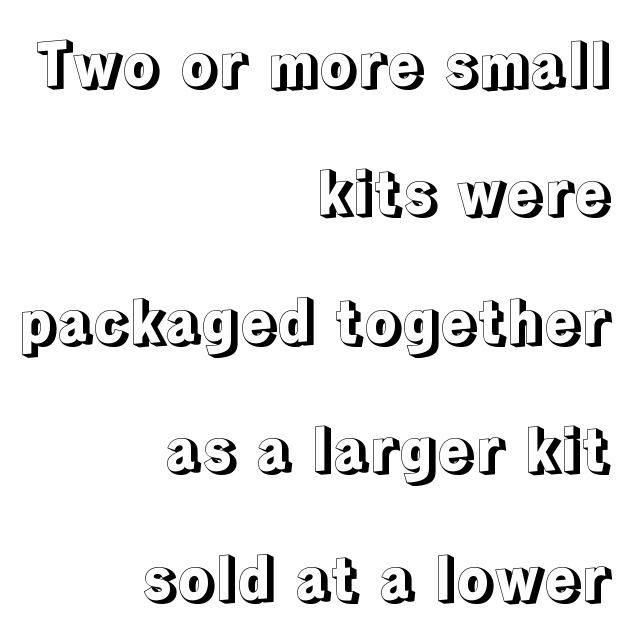
The paragraph has a hard right edge and a soft left edge. Has an underline been added? It has not. Regarding leading, the lines here are spaced well apart. In terms of letterspacing, this is plain default setting.
